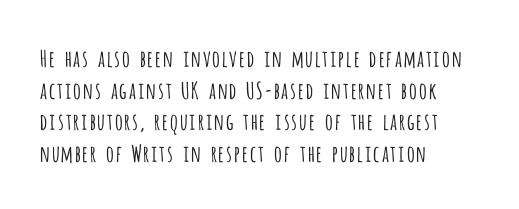
Q: Is the text bold? A: No.
Q: Is the text italic (slanted)? A: No, it is upright.
Q: Is the text underlined? A: No.
Q: How is the paragraph aligned? A: Left-aligned.
Q: Is the spacing between letters normal or unusually wide? A: Normal.
Q: Is the spacing between lines tight, normal or loose? A: Normal.
